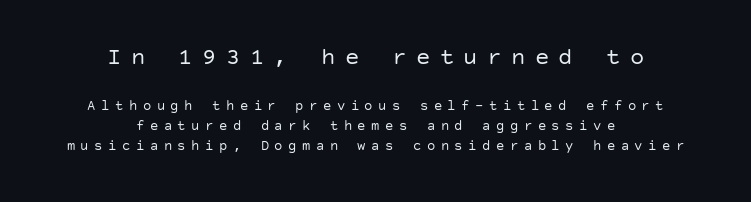
{"italic": "no", "bold": "no", "underline": "no", "align": "center", "line_spacing": "normal", "line_spacing_ratio": 1.41, "letter_spacing": "wide", "letter_spacing_em": 0.39, "larger_block": "first", "size_ratio": 1.71, "glyph_px": 24}
